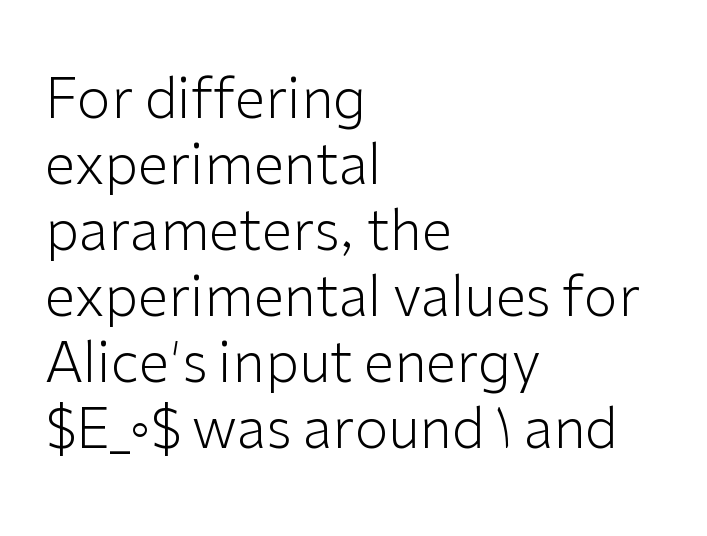
The image shows 55 px light sans-serif type, upright; set left-aligned, line spacing 1.2x, normal letter spacing, not underlined; low stroke contrast and a medium x-height.
